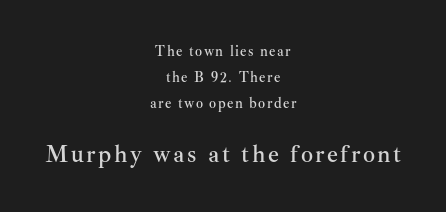
{"italic": "no", "underline": "no", "align": "center", "line_spacing_ratio": 1.85, "larger_block": "second", "size_ratio": 1.71, "glyph_px": 24}
